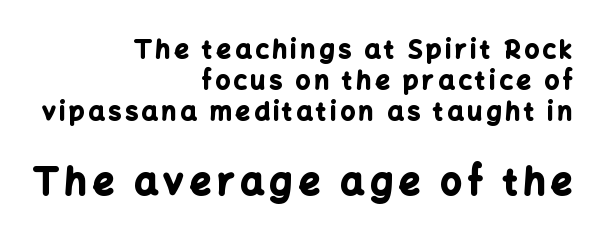
Classification — sans serif. The passage shown is emphatically bold. This rendering features lettering with no underline. Bigger letters appear in the bottom chunk; the top chunk is reduced. Each line ends at the same right margin while the left side varies.
